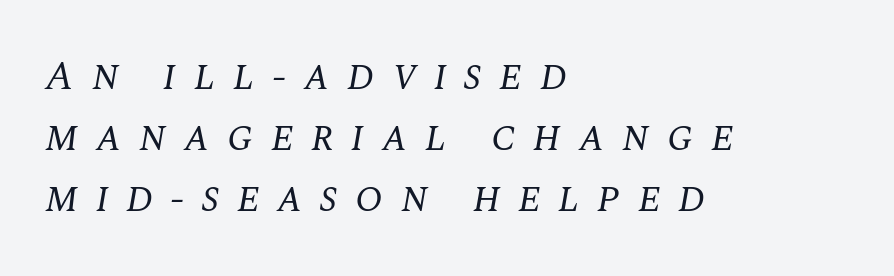
Q: Is the text bold? A: No.
Q: Is the text italic (slanted)? A: Yes, it leans right by about 10 degrees.
Q: Is the typeface a serif or a sans-serif typeface? A: Serif.
Q: Is the text underlined? A: No.
Q: How is the paragraph aligned? A: Left-aligned.
Q: Is the spacing between letters normal or unusually wide? A: Unusually wide.
Q: Is the spacing between lines tight, normal or loose? A: Normal.
Q: Width (condensed, normal, or wide)? A: Normal.
Q: Stroke contrast? A: Medium.
Q: x-height? A: Large.
Q: Monospaced? A: No.
